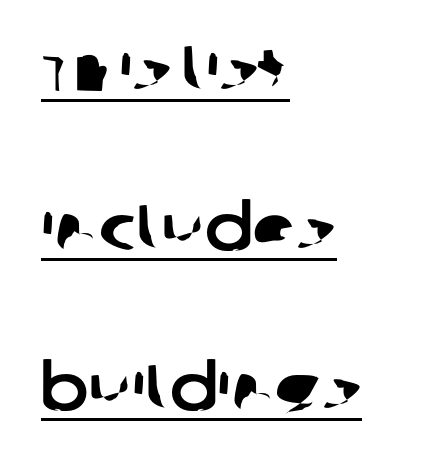
Nothing unusual about the tracking: characters are spaced as the font intends. This block would shrink considerably if given ordinary leading; it's expanded now. Reading down the block, your eye returns to a fixed left position each line. Unlike a traditional serif, this face leaves its strokes unadorned.
